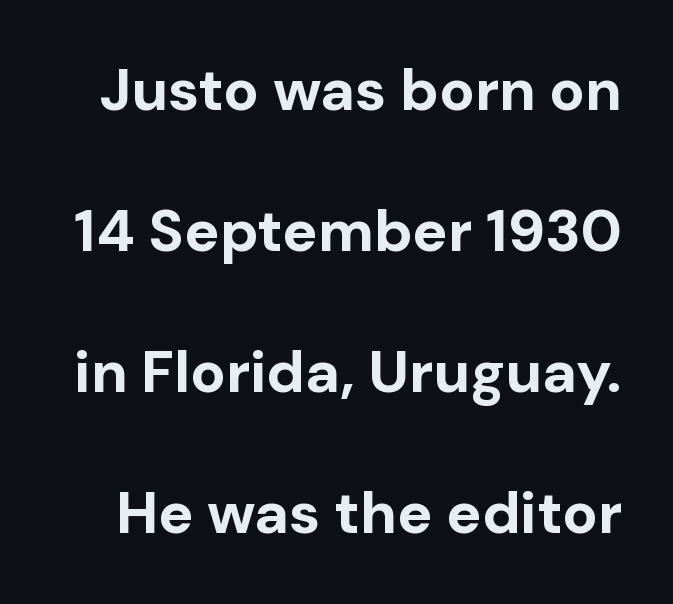
{"serif": "no", "italic": "no", "bold": "yes", "weight": "bold", "width": "normal", "stroke_contrast": "low", "x_height": "medium", "monospaced": "no", "underline": "no", "line_spacing": "loose", "line_spacing_ratio": 2.39, "letter_spacing": "normal", "letter_spacing_em": 0.0, "glyph_px": 59}
